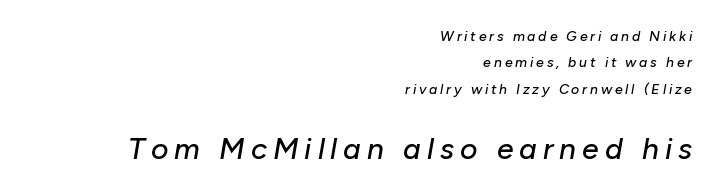
Q: Is the text italic (slanted)? A: Yes, it leans right by about 10 degrees.
Q: Is the text underlined? A: No.
Q: How is the paragraph aligned? A: Right-aligned.
Q: Is the spacing between letters normal or unusually wide? A: Unusually wide.
Q: Which block of text is set in a larger size, the first (top) or the second (bottom)? A: The second (bottom) one.
Q: Width (condensed, normal, or wide)? A: Normal.
Q: Stroke contrast? A: Low.
Q: x-height? A: Medium.
Q: Monospaced? A: No.
